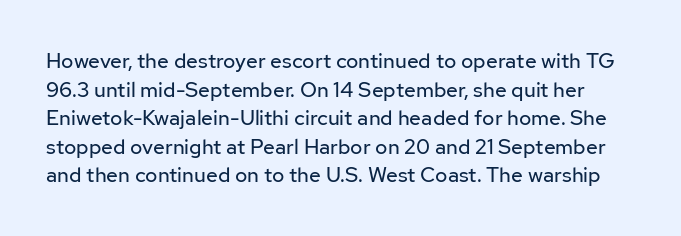
{"italic": "no", "bold": "no", "underline": "no", "line_spacing": "normal", "line_spacing_ratio": 1.36, "letter_spacing": "normal", "letter_spacing_em": 0.0, "glyph_px": 21}
